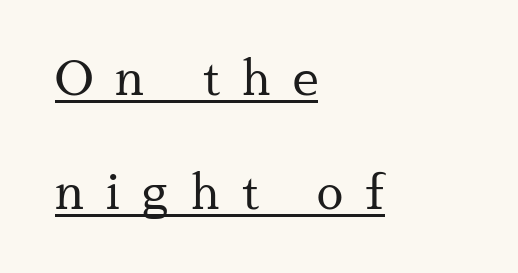
{"serif": "yes", "italic": "no", "bold": "no", "weight": "regular", "width": "normal", "stroke_contrast": "medium", "x_height": "medium", "monospaced": "no", "underline": "yes", "align": "left", "line_spacing": "loose", "line_spacing_ratio": 2.43, "letter_spacing": "wide", "letter_spacing_em": 0.47, "glyph_px": 47}
